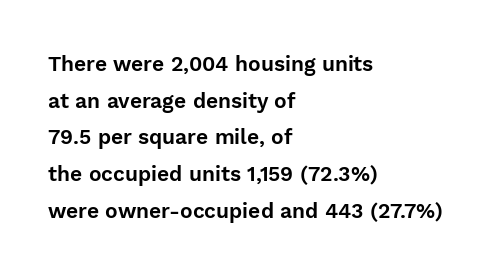
The gaps between neighbouring characters are ordinary and unremarkable. Quick note: not italic, upright. Descenders hang freely into open space. These lines stack with their left ends in a neat column.
